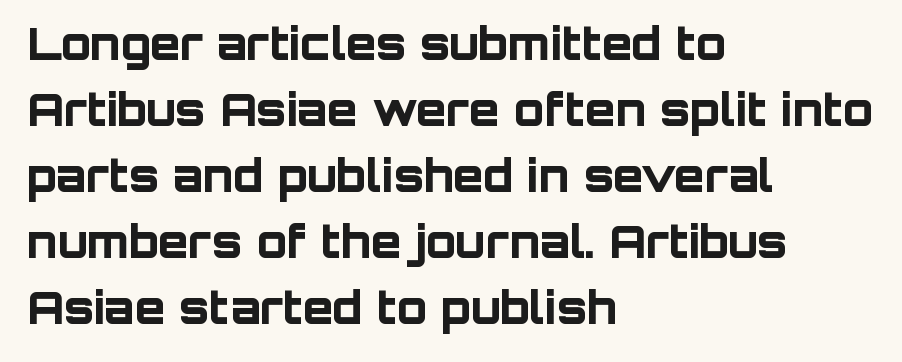
Character widths vary here, with narrow letters taking less room than wide ones. Typographic density is high because the face is bold. Leftover space on each line is placed entirely after the last word. The vertical gap from one line to the next is medium. This rendering features lettering with no underline. A sans-serif font was chosen for this passage.
